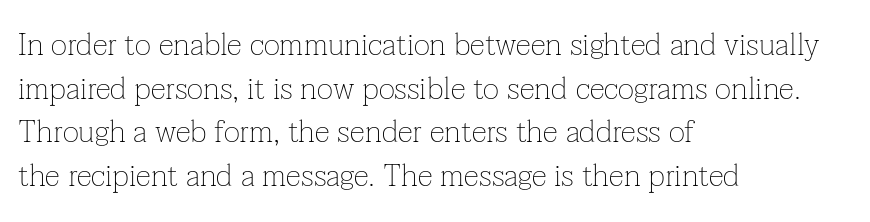
This sample uses a serif face. Type without underlining. The passage is arranged the way most books set body copy — flush left. A light-to-regular cut is what we see here. Characters remain perfectly vertical along every line. Do the characters align in a grid? No, the font is proportional.
